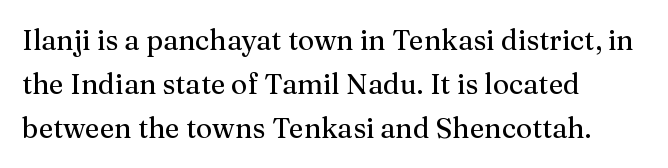
The image shows 28 px serif type, upright; set left-aligned, normal line spacing (1.57x), normal letter spacing, not underlined; medium stroke contrast and a medium x-height.
